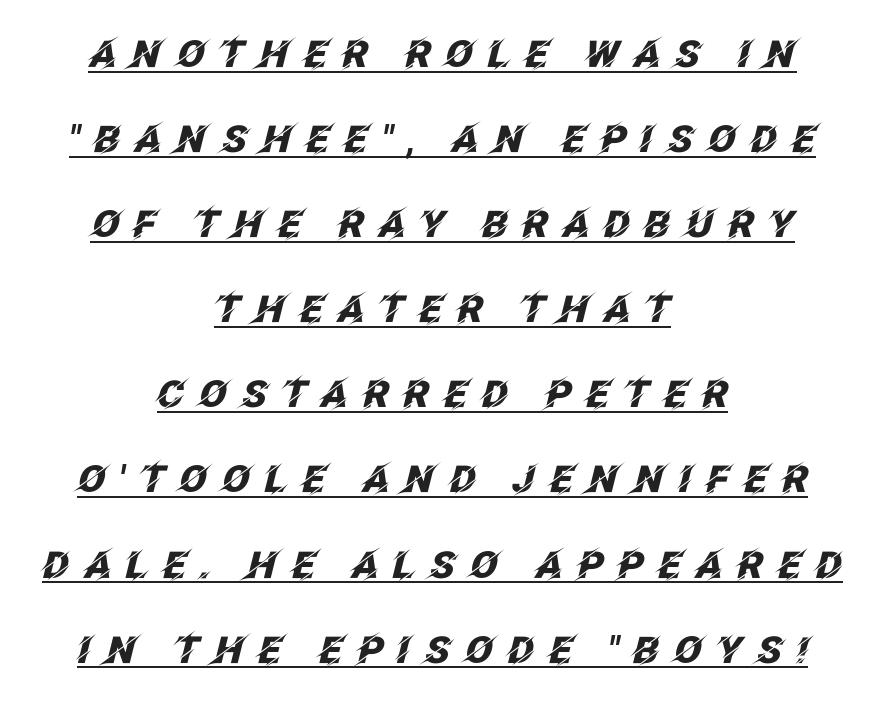
The image shows 37 px heavy type, italic (leaning right); set centered, loose line spacing (2.3x), unusually wide letter spacing (+0.36 em), underlined; low stroke contrast and a large x-height.
